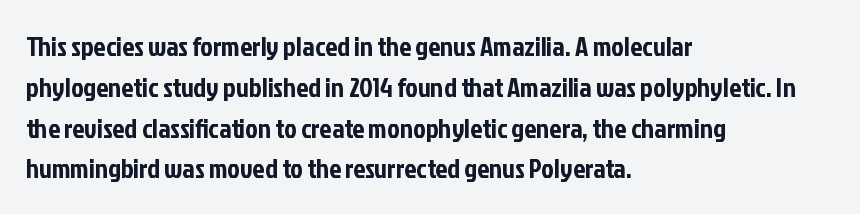
Q: Is the text italic (slanted)? A: No, it is upright.
Q: Is the text underlined? A: No.
Q: How is the paragraph aligned? A: Left-aligned.
Q: Is the spacing between letters normal or unusually wide? A: Normal.
Q: Is the spacing between lines tight, normal or loose? A: Normal.
